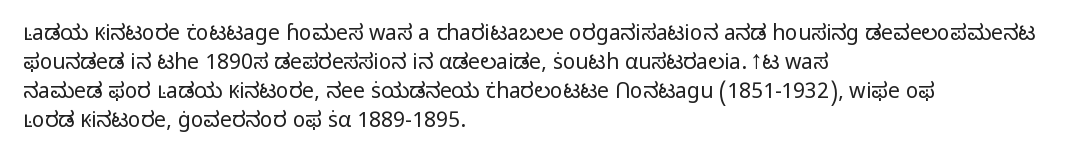
The image shows 21 px text type, upright; set left-aligned, normal line spacing (1.38x), normal letter spacing, not underlined.
